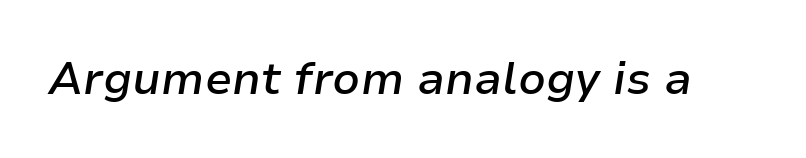
Q: Is the text bold? A: Semi-bold.
Q: Is the text italic (slanted)? A: Yes, it leans right by about 9 degrees.
Q: Is the text underlined? A: No.
Q: Is the spacing between letters normal or unusually wide? A: Normal.
Q: Width (condensed, normal, or wide)? A: Normal.
Q: Stroke contrast? A: Low.
Q: x-height? A: Medium.
Q: Monospaced? A: No.
